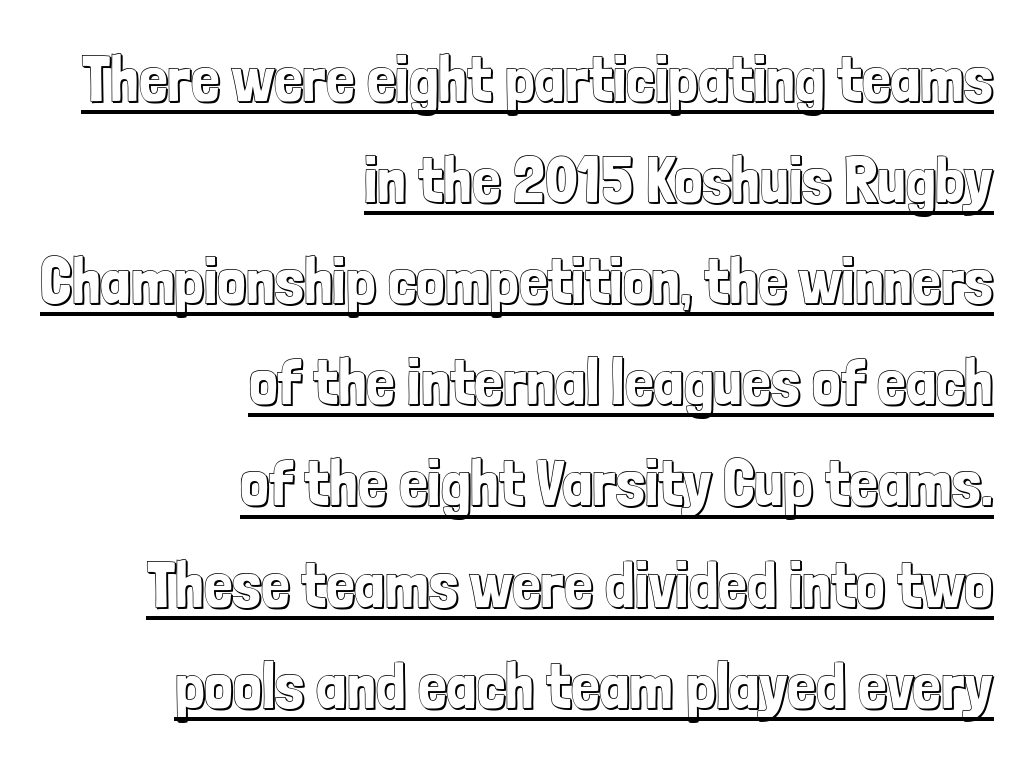
The image shows 64 px condensed type, upright; set right-aligned, normal line spacing (1.58x), normal letter spacing, underlined; a medium x-height.
